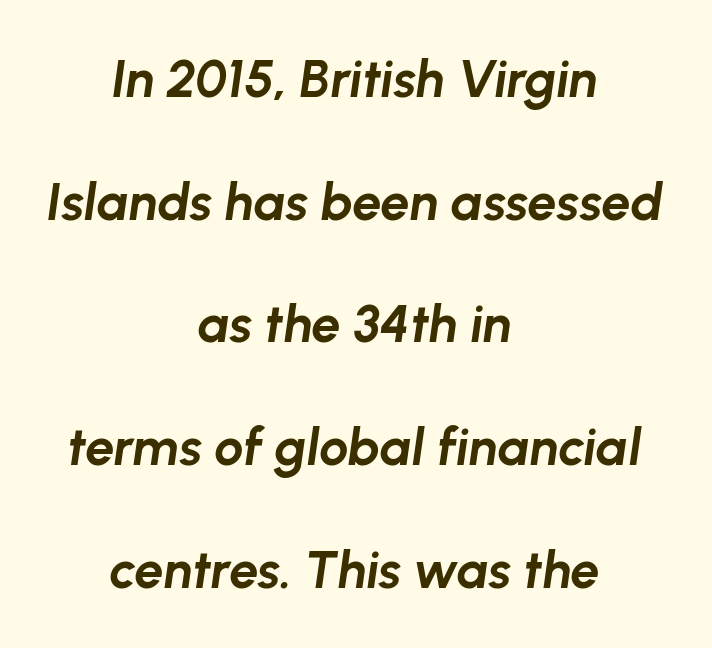
{"italic": "yes", "lean": "right", "slant_degrees": 8, "bold": "yes", "weight": "bold", "width": "normal", "stroke_contrast": "low", "x_height": "medium", "monospaced": "no", "underline": "no", "align": "center", "line_spacing": "loose", "line_spacing_ratio": 2.36, "letter_spacing": "normal", "letter_spacing_em": 0.0, "glyph_px": 52}
